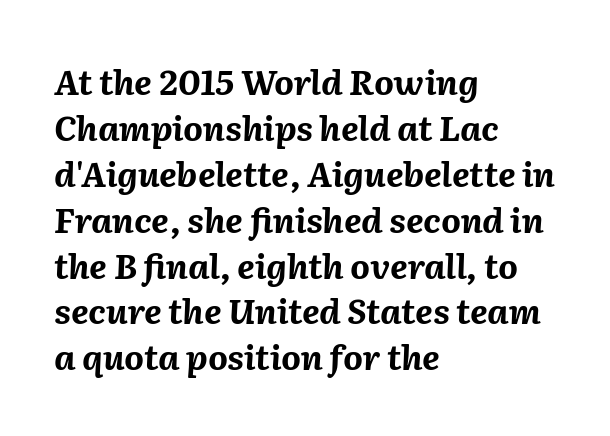
The rendering keeps characters at their native spacing. Strong, thick strokes mark this as bold type. Is this a fixed-width face? No — the glyphs have proportional, varying widths. The passage is arranged the way most books set body copy — flush left. Descender tails drop into unmarked territory. The line-height multiplier appears to be the usual default.
